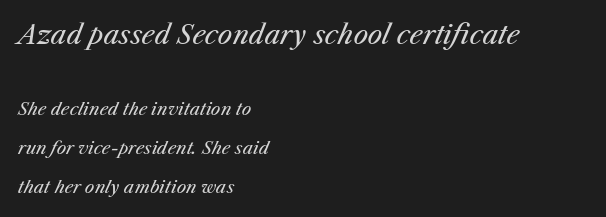
Q: Is the text bold? A: No.
Q: Is the text italic (slanted)? A: Yes, it leans right by about 25 degrees.
Q: Is the text underlined? A: No.
Q: How is the paragraph aligned? A: Left-aligned.
Q: Is the spacing between letters normal or unusually wide? A: Normal.
Q: Is the spacing between lines tight, normal or loose? A: Loose.
Q: Which block of text is set in a larger size, the first (top) or the second (bottom)? A: The first (top) one.
